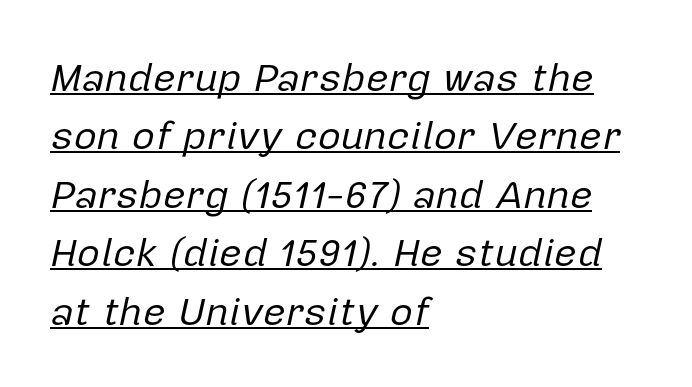
{"italic": "yes", "lean": "right", "slant_degrees": 12, "bold": "no", "weight": "regular", "width": "normal", "stroke_contrast": "low", "x_height": "medium", "monospaced": "no", "underline": "yes", "align": "left", "line_spacing": "normal", "line_spacing_ratio": 1.46, "letter_spacing": "normal", "letter_spacing_em": 0.0, "glyph_px": 40}
